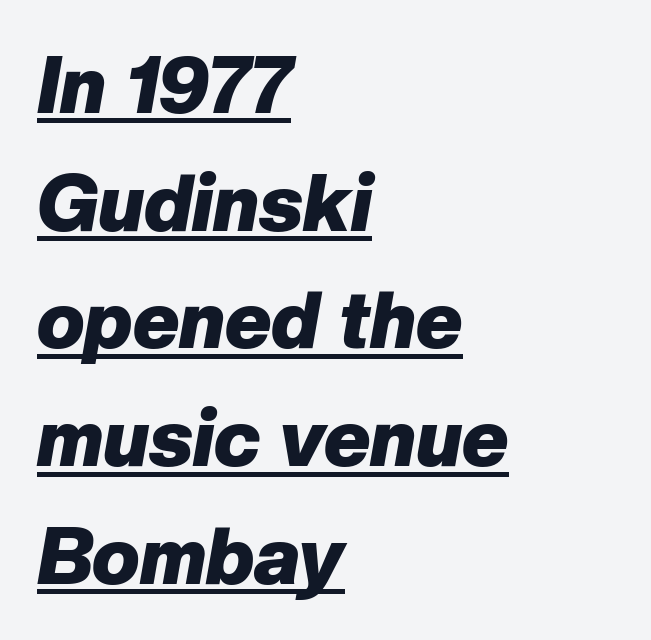
The image shows 79 px heavy type, italic (leaning right); set left-aligned, normal line spacing (1.49x), normal letter spacing, underlined; low stroke contrast and a medium x-height.
